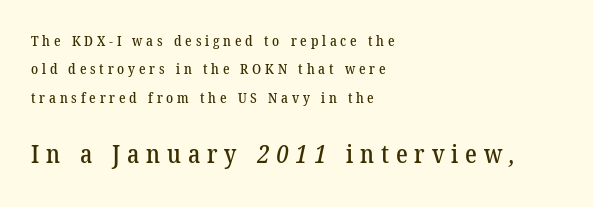
Leftover space on each line is placed entirely after the last word. Size contrast runs from small at the top to large at the bottom. Decoration check: the copy has no underline. Quick note: interline space is abundant. The line texture is sparse and dotted thanks to wide tracking.
